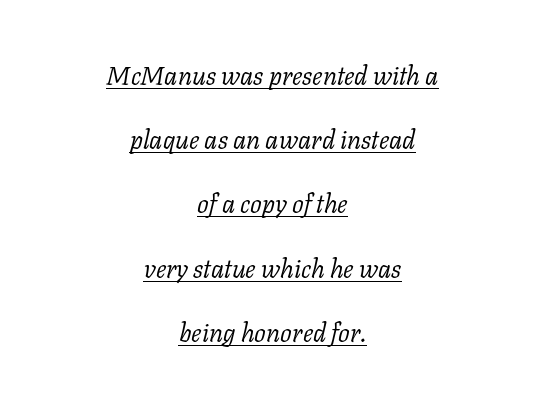
The image shows 26 px text type, italic (leaning right); set centered, loose line spacing (2.47x), normal letter spacing, underlined.
